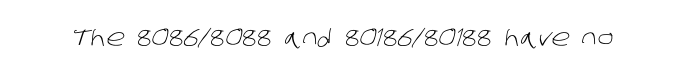
Q: Is the text bold? A: No.
Q: Is the text underlined? A: No.
Q: Is the spacing between letters normal or unusually wide? A: Normal.
